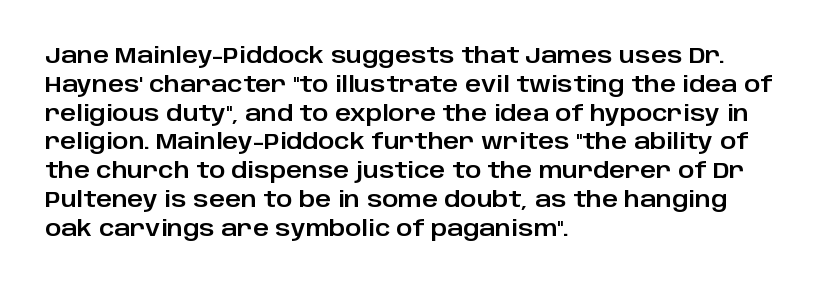
The image shows 22 px text type, upright; set left-aligned, normal line spacing (1.31x), normal letter spacing, not underlined.
